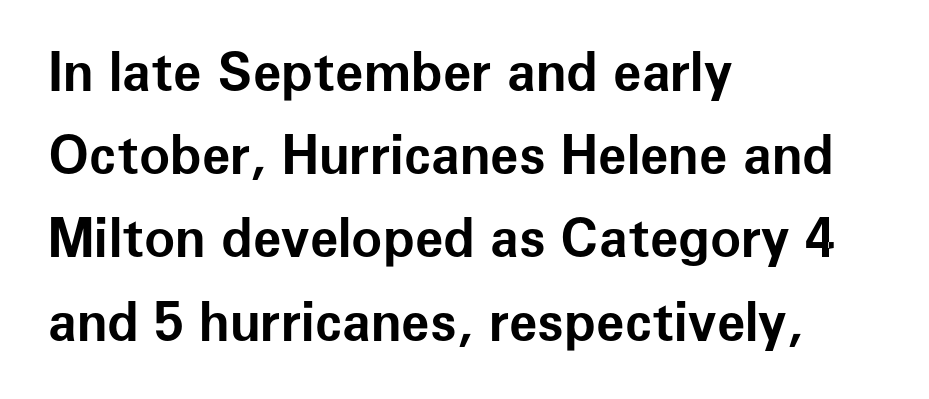
{"serif": "no", "italic": "no", "bold": "yes", "weight": "bold", "width": "normal", "stroke_contrast": "low", "x_height": "medium", "monospaced": "no", "underline": "no", "align": "left", "line_spacing": "normal", "line_spacing_ratio": 1.6, "letter_spacing": "normal", "letter_spacing_em": 0.0, "glyph_px": 52}
